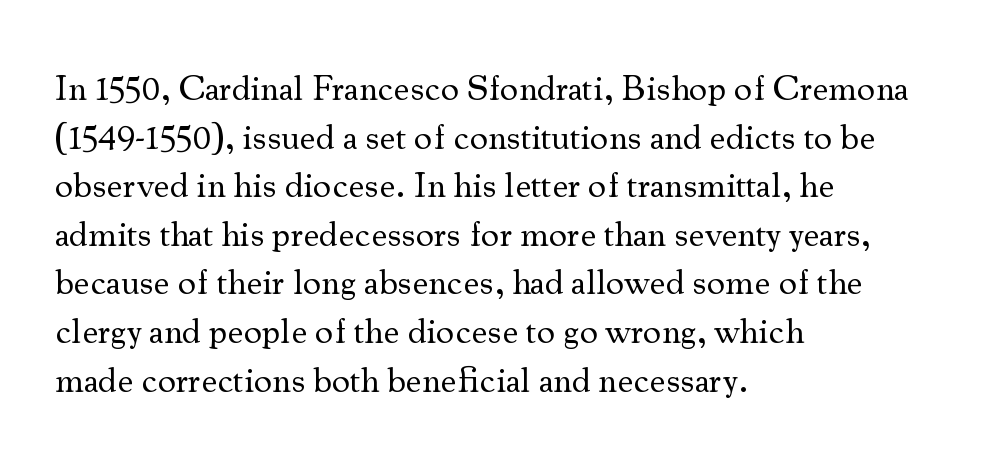
The image shows 36 px regular-weight serif type, upright; set left-aligned, normal line spacing (1.35x), normal letter spacing, not underlined; medium stroke contrast and a small x-height.
